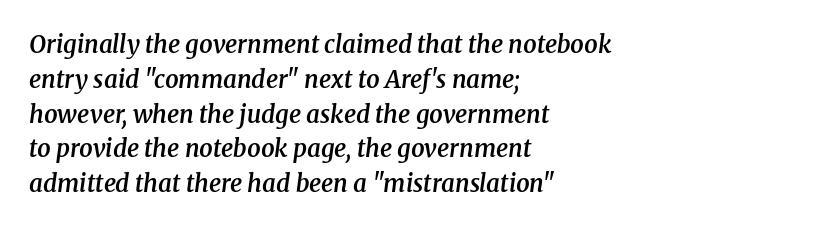
The image shows 24 px text type, italic (leaning right); set left-aligned, normal line spacing (1.45x), normal letter spacing, not underlined.
